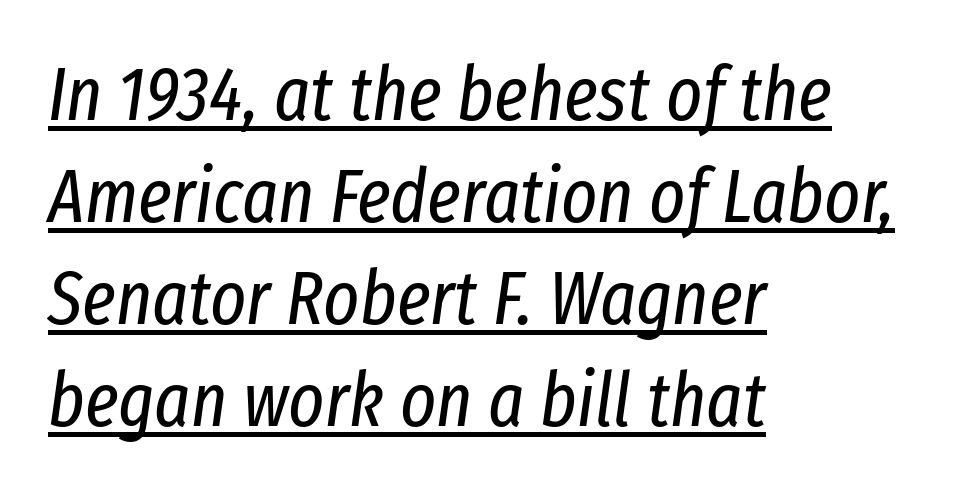
You could call the tracking neutral — neither tight nor loose. These lines are rendered in a variable-pitch font. The weight would be labelled regular, book, light, or lighter still. The words here are underlined.
